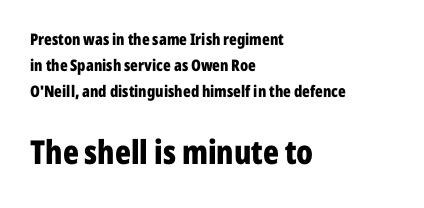
The image shows 33 px bold, condensed sans-serif type, upright; set left-aligned, normal line spacing (1.61x), normal letter spacing, not underlined; the second (bottom) block is 2.06x larger; low stroke contrast and a medium x-height.
